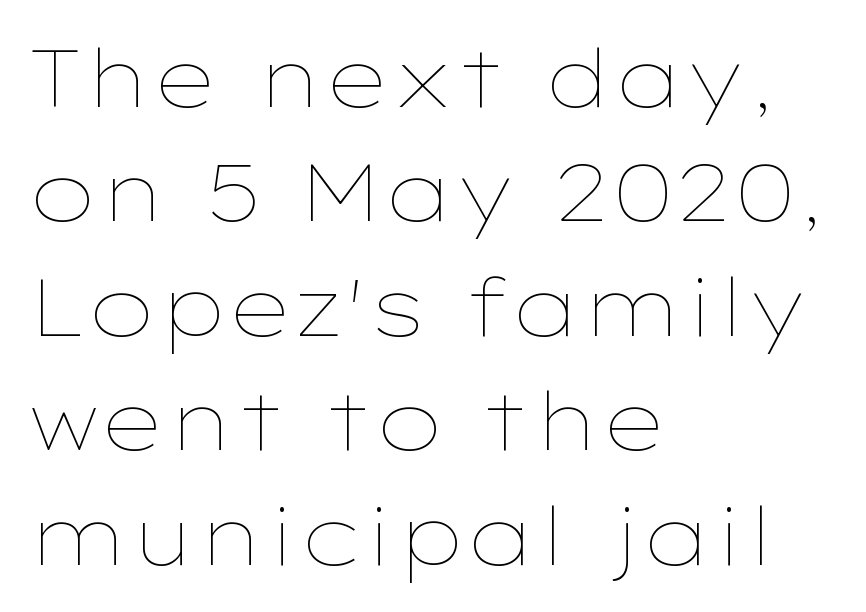
Q: Is the text bold? A: No.
Q: Is the text italic (slanted)? A: No, it is upright.
Q: Is the text underlined? A: No.
Q: How is the paragraph aligned? A: Left-aligned.
Q: Is the spacing between letters normal or unusually wide? A: Normal.
Q: Is the spacing between lines tight, normal or loose? A: Normal.
Q: Width (condensed, normal, or wide)? A: Wide.
Q: Stroke contrast? A: Low.
Q: x-height? A: Medium.
Q: Monospaced? A: No.
